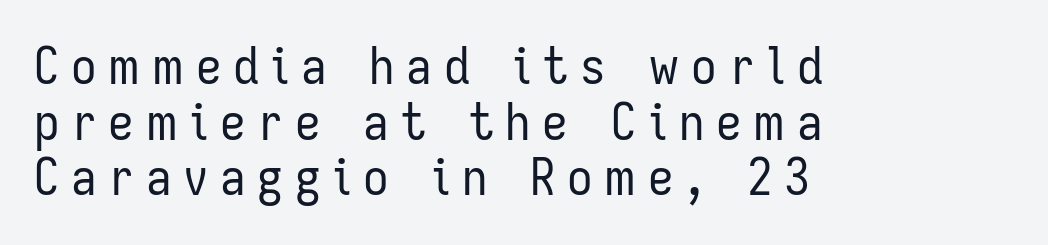
Q: Is the text bold? A: No.
Q: Is the text italic (slanted)? A: No, it is upright.
Q: Is the typeface a serif or a sans-serif typeface? A: Sans-serif.
Q: Is the text underlined? A: No.
Q: How is the paragraph aligned? A: Left-aligned.
Q: Is the spacing between letters normal or unusually wide? A: Unusually wide.
Q: Is the spacing between lines tight, normal or loose? A: Tight.
Q: Width (condensed, normal, or wide)? A: Condensed.
Q: Stroke contrast? A: Low.
Q: x-height? A: Medium.
Q: Monospaced? A: No.
